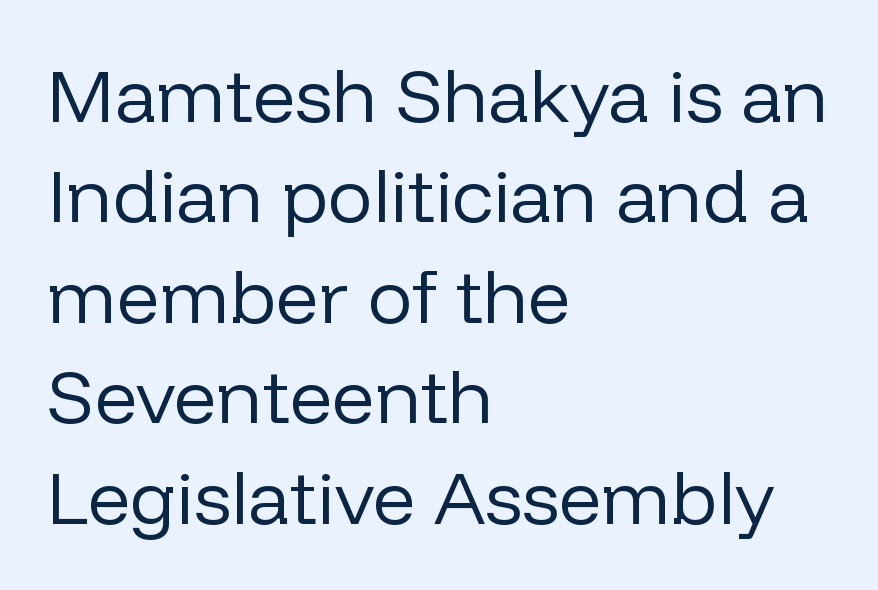
Q: Is the text bold? A: No.
Q: Is the text italic (slanted)? A: No, it is upright.
Q: Is the typeface a serif or a sans-serif typeface? A: Sans-serif.
Q: Is the text underlined? A: No.
Q: How is the paragraph aligned? A: Left-aligned.
Q: Is the spacing between letters normal or unusually wide? A: Normal.
Q: Is the spacing between lines tight, normal or loose? A: Normal.
Q: Width (condensed, normal, or wide)? A: Normal.
Q: Stroke contrast? A: Low.
Q: x-height? A: Medium.
Q: Monospaced? A: No.
